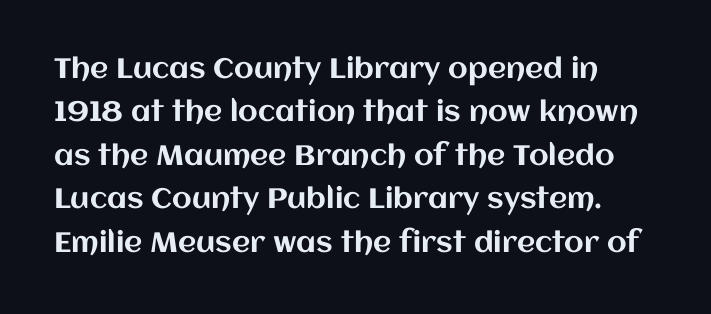
Q: Is the text italic (slanted)? A: No, it is upright.
Q: Is the text underlined? A: No.
Q: Is the spacing between letters normal or unusually wide? A: Normal.
Q: Is the spacing between lines tight, normal or loose? A: Normal.
Q: Width (condensed, normal, or wide)? A: Normal.
Q: Stroke contrast? A: Medium.
Q: x-height? A: Large.
Q: Monospaced? A: No.
